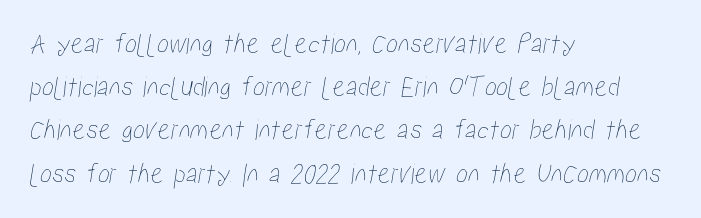
In CSS terms this would be text-align: left. Decoration check: the copy has no underline. Spacing between characters is what you'd get straight out of the box. Do the characters align in a grid? No, the font is proportional. In terms of leading, this rendering sits right in the middle.
